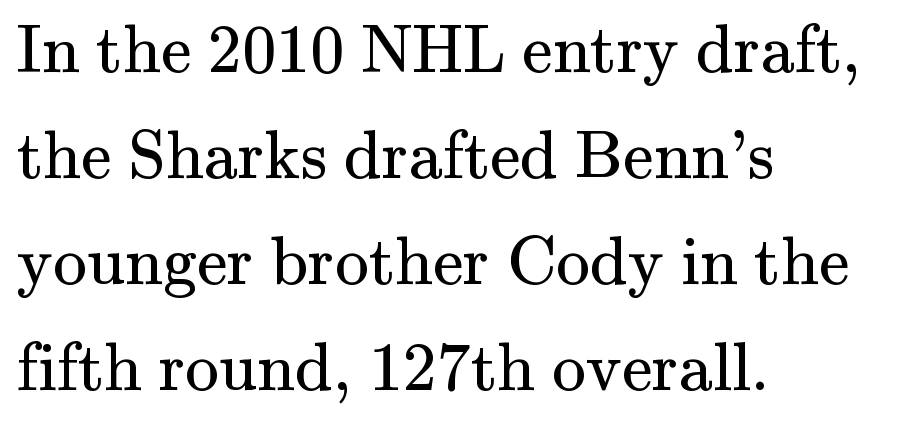
{"serif": "yes", "italic": "no", "bold": "no", "weight": "regular", "width": "normal", "stroke_contrast": "medium", "x_height": "small", "monospaced": "no", "underline": "no", "align": "left", "line_spacing": "normal", "line_spacing_ratio": 1.56, "letter_spacing": "normal", "letter_spacing_em": 0.0, "glyph_px": 68}
